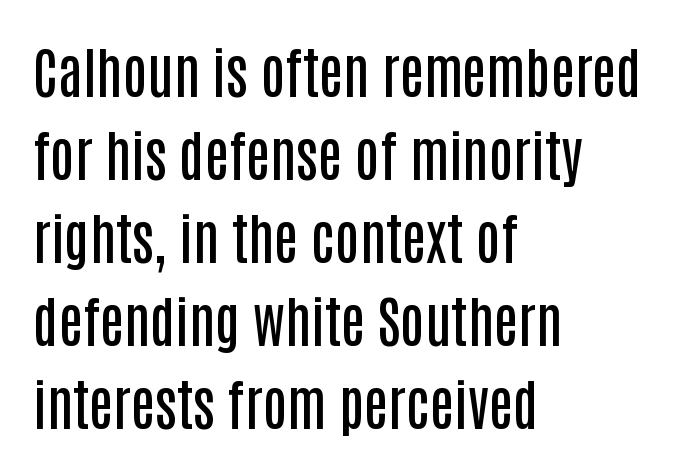
Q: Is the text bold? A: Semi-bold.
Q: Is the text italic (slanted)? A: No, it is upright.
Q: Is the typeface a serif or a sans-serif typeface? A: Sans-serif.
Q: Is the text underlined? A: No.
Q: How is the paragraph aligned? A: Left-aligned.
Q: Is the spacing between letters normal or unusually wide? A: Normal.
Q: Is the spacing between lines tight, normal or loose? A: Normal.
Q: Width (condensed, normal, or wide)? A: Condensed.
Q: Stroke contrast? A: Low.
Q: x-height? A: Large.
Q: Monospaced? A: No.
